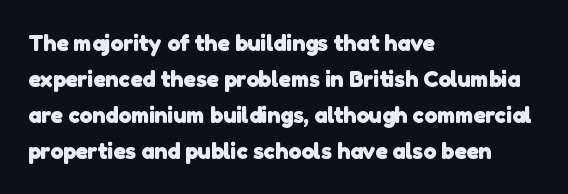
The setting favours the left margin, as ordinary paragraphs usually do. The rows are spaced the way most documents space them. The zone under the glyphs is completely vacant. Does extra space separate the letters? No, they use regular spacing.
